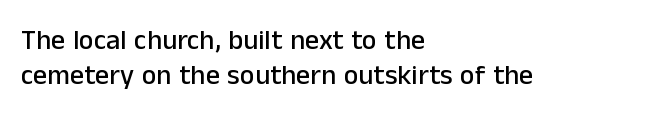
The image shows 28 px sans-serif type, upright; set left-aligned, line spacing 1.24x, normal letter spacing, not underlined; low stroke contrast and a medium x-height.
